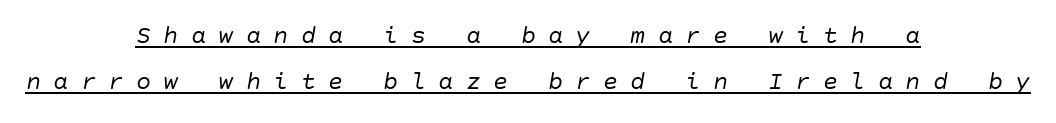
Q: Is the text bold? A: No.
Q: Is the text italic (slanted)? A: Yes, it leans right by about 10 degrees.
Q: Is the text underlined? A: Yes.
Q: How is the paragraph aligned? A: Centered.
Q: Is the spacing between letters normal or unusually wide? A: Unusually wide.
